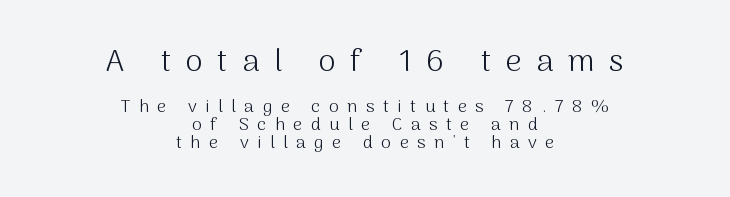
{"serif": "no", "italic": "no", "bold": "no", "weight": "light", "width": "normal", "stroke_contrast": "medium", "x_height": "medium", "monospaced": "no", "underline": "no", "align": "center", "line_spacing": "tight", "line_spacing_ratio": 0.99, "letter_spacing": "wide", "letter_spacing_em": 0.47, "larger_block": "first", "size_ratio": 1.72, "glyph_px": 31}
